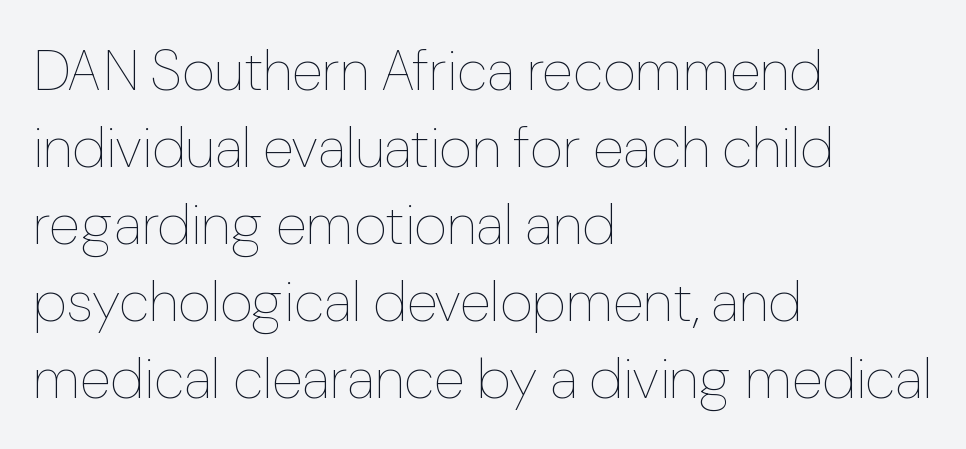
The rendering uses a moderate line-height, typical for paragraphs. Italic? Not at all — the glyphs are vertical. Is the block centered? No — it sits flush against the left margin. A light-to-regular cut is what we see here. These lines keep a tight, regular rhythm from letter to letter.
